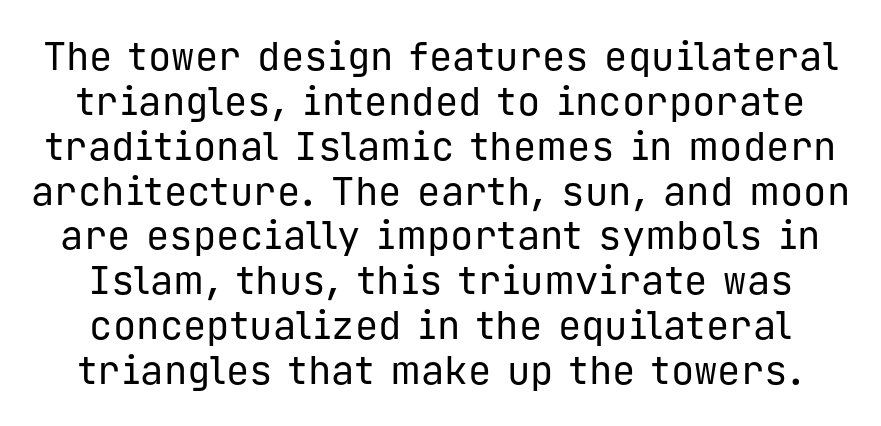
Q: Is the text bold? A: No.
Q: Is the text italic (slanted)? A: No, it is upright.
Q: Is the typeface a serif or a sans-serif typeface? A: Sans-serif.
Q: Is the text underlined? A: No.
Q: Is the spacing between letters normal or unusually wide? A: Normal.
Q: Is the spacing between lines tight, normal or loose? A: Tight.
Q: Width (condensed, normal, or wide)? A: Normal.
Q: Stroke contrast? A: Low.
Q: x-height? A: Medium.
Q: Monospaced? A: Yes.
